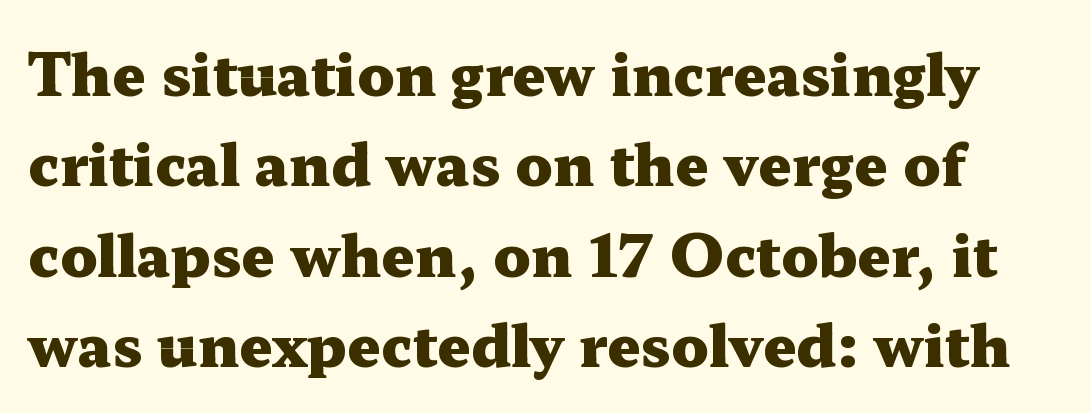
Q: Is the text bold? A: Yes.
Q: Is the text italic (slanted)? A: No, it is upright.
Q: Is the typeface a serif or a sans-serif typeface? A: Serif.
Q: Is the text underlined? A: No.
Q: Is the spacing between letters normal or unusually wide? A: Normal.
Q: Is the spacing between lines tight, normal or loose? A: Normal.
Q: Width (condensed, normal, or wide)? A: Wide.
Q: Stroke contrast? A: Medium.
Q: x-height? A: Medium.
Q: Monospaced? A: No.
